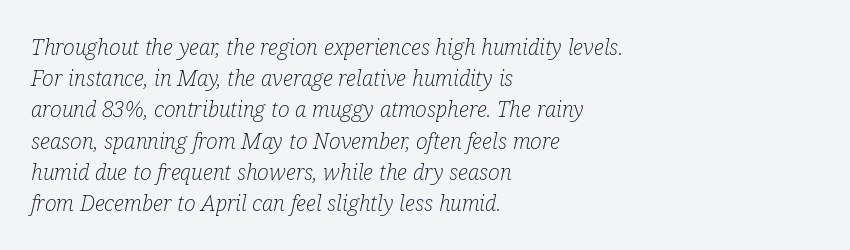
The image shows 22 px text type, italic (leaning right); set left-aligned, normal line spacing (1.42x), normal letter spacing, not underlined.
